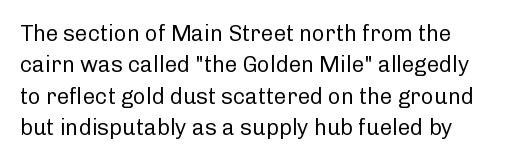
The cut favours lightness, reaching ordinary text weight at its darkest. The letters stand straight up with perfectly vertical stems. The strip under each line holds only bare page. Each word holds together tightly as a unit, with standard inter-letter gaps.
